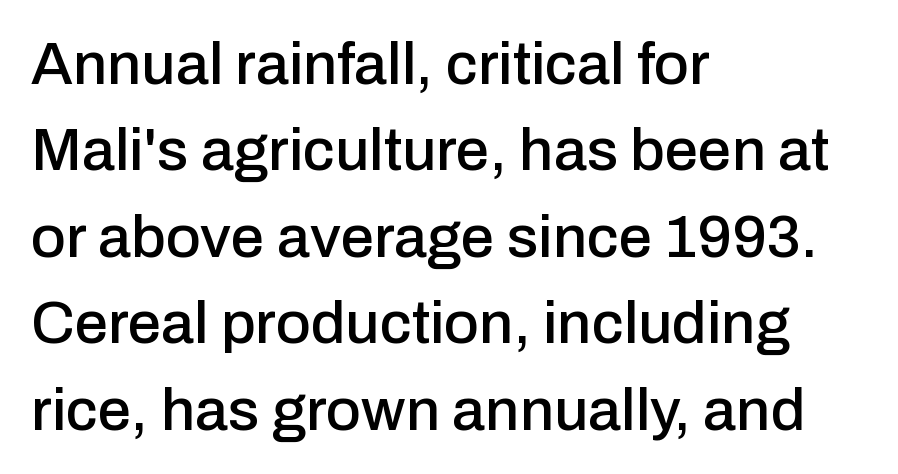
Think of a printed novel: that variable character pitch is what you see here. Nobody drew a line under any word here. Serif or sans? Sans — the stroke terminals are bare. The lines in this sample share a left origin and differ only in where they stop.
